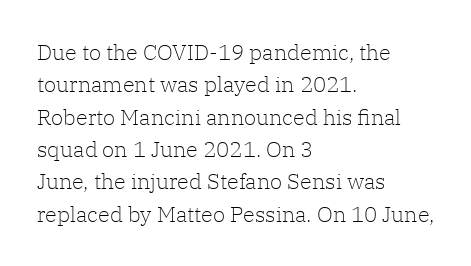
Q: Is the text bold? A: No.
Q: Is the text italic (slanted)? A: No, it is upright.
Q: Is the text underlined? A: No.
Q: How is the paragraph aligned? A: Left-aligned.
Q: Is the spacing between letters normal or unusually wide? A: Normal.
Q: Is the spacing between lines tight, normal or loose? A: Normal.
